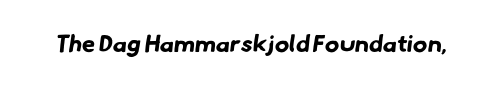
Standard letterfit; no display-style spreading of the glyphs. What weight is shown? A full bold with thick strokes. Has an underline been added? It has not.
